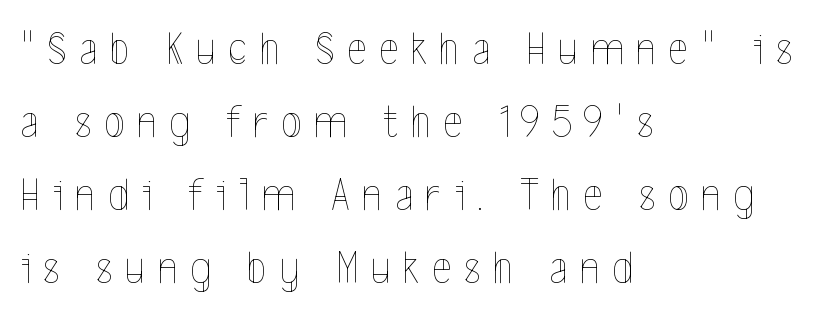
Does the copy run flush right? No — it runs flush left. Descender tails drop into unmarked territory. Evenly set lines give the paragraph a standard silhouette. The rendering inserts visible extra space after every character.
